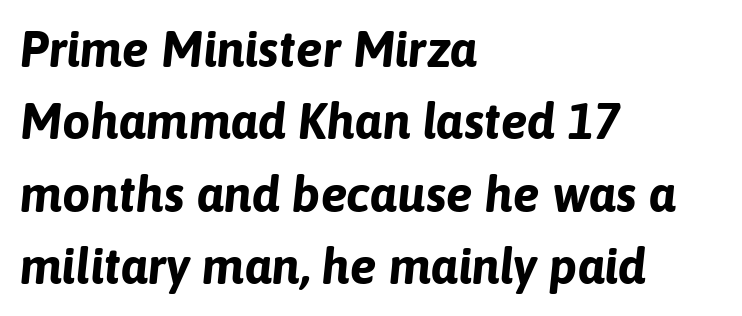
{"italic": "yes", "lean": "right", "slant_degrees": 6, "bold": "yes", "weight": "bold", "width": "normal", "stroke_contrast": "low", "x_height": "medium", "monospaced": "no", "underline": "no", "align": "left", "line_spacing": "normal", "line_spacing_ratio": 1.45, "letter_spacing": "normal", "letter_spacing_em": 0.0, "glyph_px": 50}
